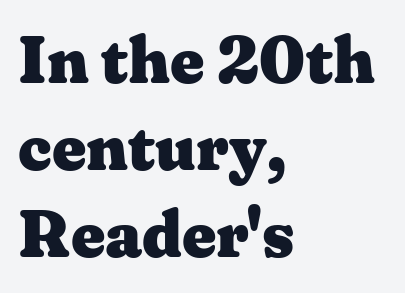
{"serif": "yes", "italic": "no", "bold": "yes", "weight": "heavy", "width": "wide", "stroke_contrast": "medium", "x_height": "medium", "monospaced": "no", "underline": "no", "align": "left", "line_spacing": "normal", "line_spacing_ratio": 1.32, "letter_spacing": "normal", "letter_spacing_em": 0.0, "glyph_px": 66}
